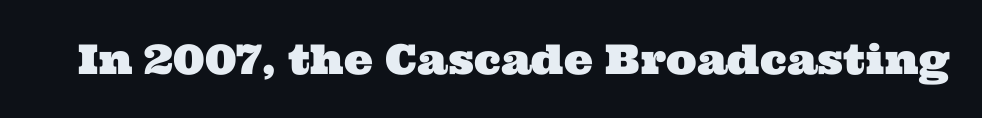
The image shows 41 px wide serif type; set normal letter spacing, not underlined; medium stroke contrast and a medium x-height.
